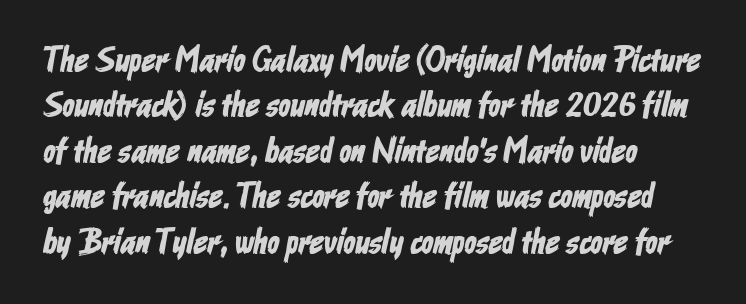
The image shows 35 px condensed sans-serif type; set left-aligned, normal line spacing (1.3x), normal letter spacing, not underlined; low stroke contrast and a medium x-height.
